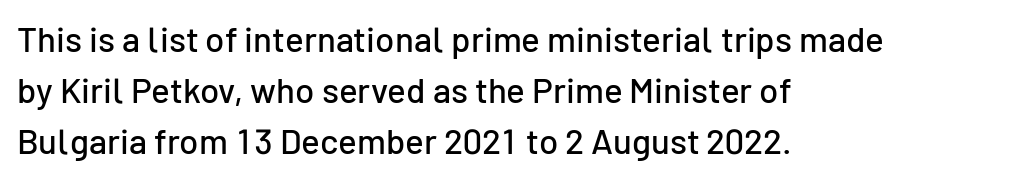
Q: Is the text italic (slanted)? A: No, it is upright.
Q: Is the typeface a serif or a sans-serif typeface? A: Sans-serif.
Q: Is the text underlined? A: No.
Q: How is the paragraph aligned? A: Left-aligned.
Q: Is the spacing between letters normal or unusually wide? A: Normal.
Q: Is the spacing between lines tight, normal or loose? A: Normal.
Q: Width (condensed, normal, or wide)? A: Normal.
Q: Stroke contrast? A: Low.
Q: x-height? A: Medium.
Q: Monospaced? A: No.
